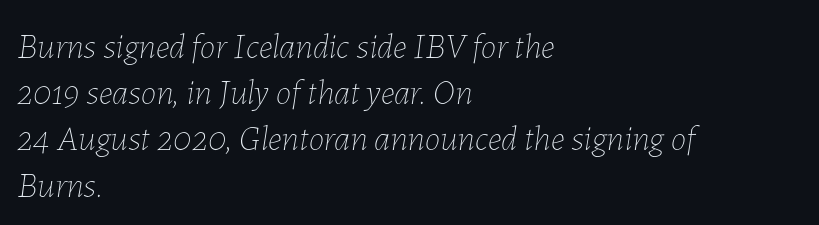
{"italic": "yes", "lean": "right", "slant_degrees": 7, "bold": "no", "weight": "thin", "width": "normal", "stroke_contrast": "low", "x_height": "medium", "monospaced": "no", "underline": "no", "align": "left", "line_spacing": "normal", "line_spacing_ratio": 1.32, "letter_spacing": "normal", "letter_spacing_em": 0.0, "glyph_px": 35}
